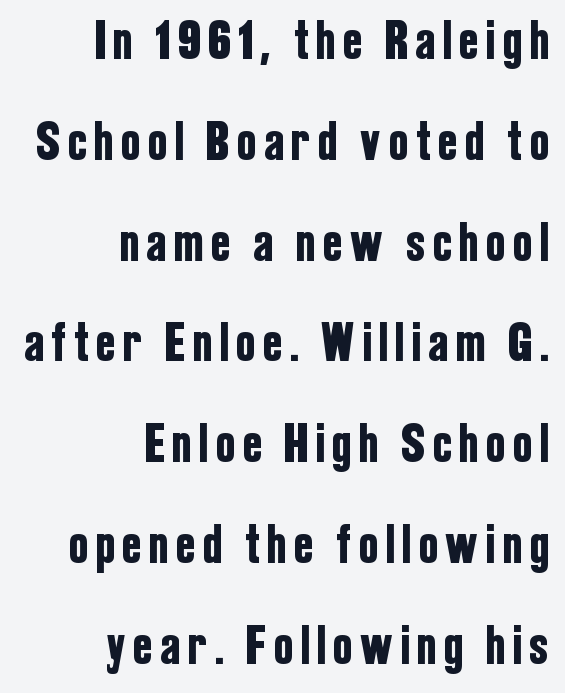
Q: Is the text italic (slanted)? A: No, it is upright.
Q: Is the typeface a serif or a sans-serif typeface? A: Sans-serif.
Q: Is the text underlined? A: No.
Q: How is the paragraph aligned? A: Right-aligned.
Q: Width (condensed, normal, or wide)? A: Condensed.
Q: Stroke contrast? A: Low.
Q: x-height? A: Medium.
Q: Monospaced? A: No.
